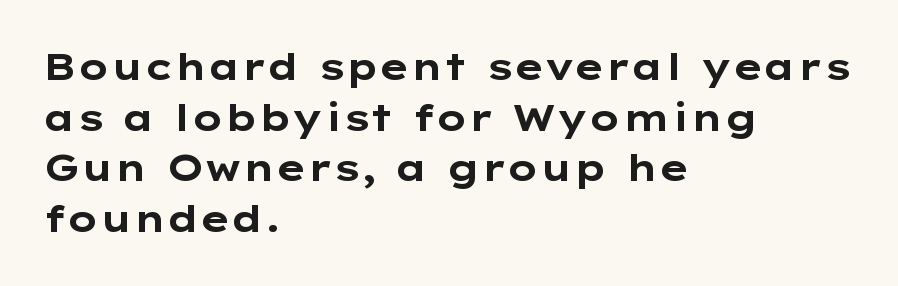
{"serif": "no", "italic": "no", "bold": "yes", "weight": "bold", "width": "wide", "stroke_contrast": "low", "x_height": "medium", "monospaced": "no", "underline": "no", "align": "left", "line_spacing": "normal", "line_spacing_ratio": 1.37, "letter_spacing": "normal", "letter_spacing_em": 0.0, "glyph_px": 37}
